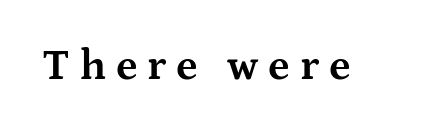
Classification — serif. Inter-character spacing is expanded well beyond the font's built-in metrics. The passage shown is not underscored anywhere. Style check: upright. These lines are rendered in a variable-pitch font.
